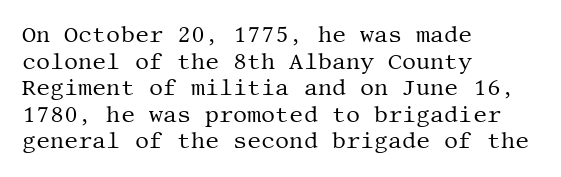
Q: Is the text bold? A: No.
Q: Is the text italic (slanted)? A: No, it is upright.
Q: Is the text underlined? A: No.
Q: How is the paragraph aligned? A: Left-aligned.
Q: Is the spacing between letters normal or unusually wide? A: Normal.
